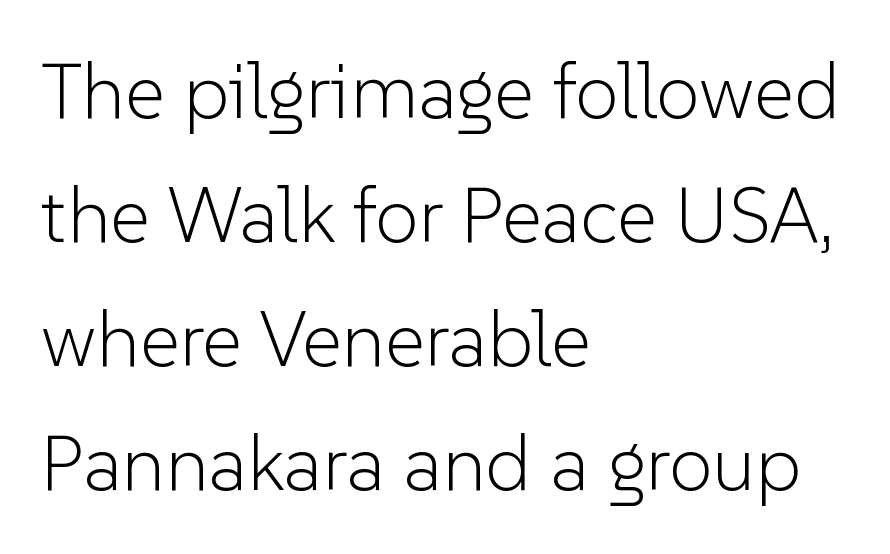
The image shows 78 px light sans-serif type, upright; set left-aligned, normal line spacing (1.59x), normal letter spacing, not underlined; low stroke contrast and a medium x-height.
